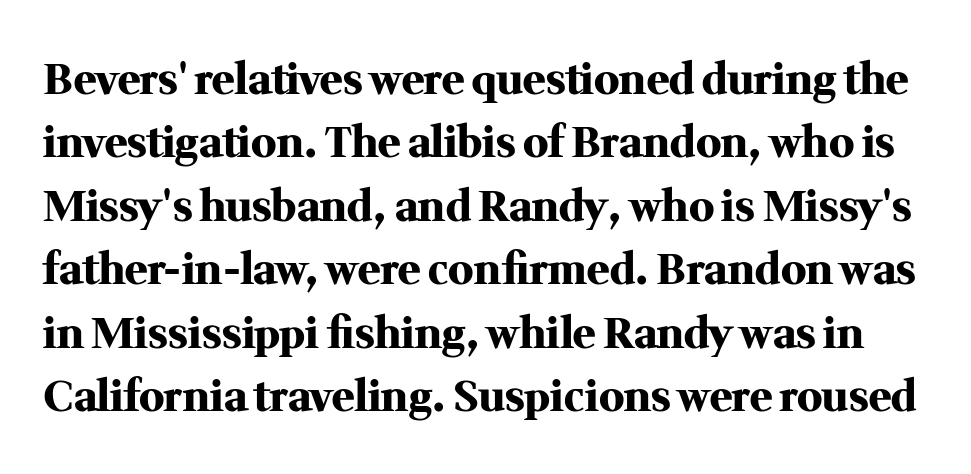
These lines carry a lot of weight — the face is fully bold. Note: serifs present on the glyphs. Quick note: interline space is typical. Upright lettering throughout. These lines keep a tight, regular rhythm from letter to letter. The face used here is proportionally spaced, like ordinary book or web type.
